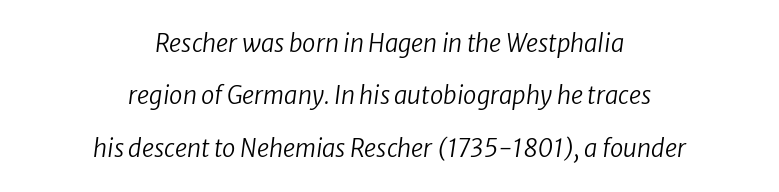
{"italic": "yes", "lean": "right", "slant_degrees": 8, "bold": "no", "underline": "no", "align": "center", "line_spacing": "loose", "line_spacing_ratio": 2.18, "letter_spacing": "normal", "letter_spacing_em": 0.0, "glyph_px": 24}
